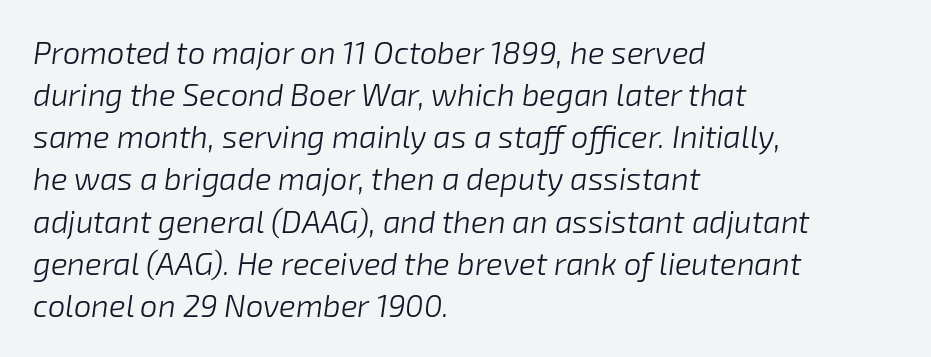
{"italic": "yes", "lean": "right", "slant_degrees": 8, "bold": "no", "weight": "light", "width": "normal", "stroke_contrast": "low", "x_height": "medium", "monospaced": "no", "underline": "no", "align": "left", "line_spacing": "normal", "line_spacing_ratio": 1.36, "letter_spacing": "normal", "letter_spacing_em": 0.0, "glyph_px": 31}
